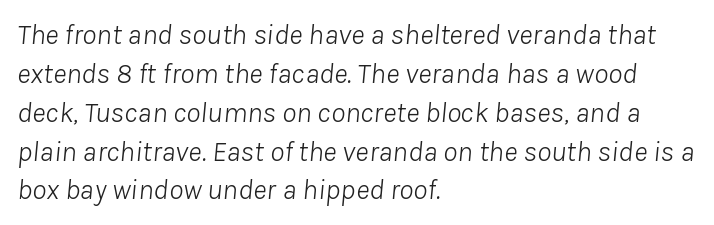
Q: Is the text bold? A: No.
Q: Is the text italic (slanted)? A: Yes, it leans right by about 8 degrees.
Q: Is the text underlined? A: No.
Q: How is the paragraph aligned? A: Left-aligned.
Q: Is the spacing between letters normal or unusually wide? A: Normal.
Q: Is the spacing between lines tight, normal or loose? A: Normal.
Q: Width (condensed, normal, or wide)? A: Normal.
Q: Stroke contrast? A: Low.
Q: x-height? A: Medium.
Q: Monospaced? A: No.
